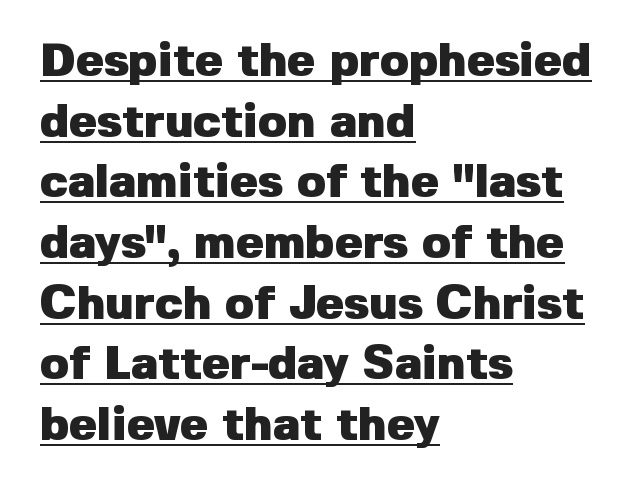
The image shows 47 px heavy sans-serif type, upright; set left-aligned, normal line spacing (1.29x), normal letter spacing, underlined; low stroke contrast and a medium x-height.
